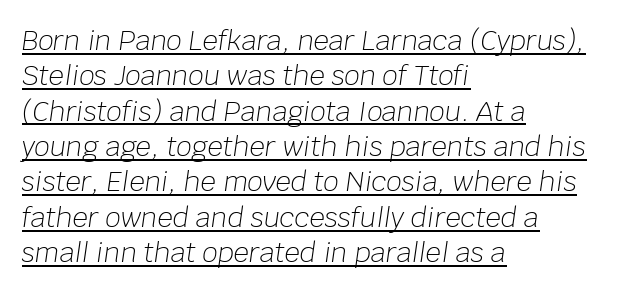
{"italic": "yes", "lean": "right", "slant_degrees": 8, "bold": "no", "underline": "yes", "align": "left", "line_spacing": "normal", "line_spacing_ratio": 1.31, "letter_spacing": "normal", "letter_spacing_em": 0.0, "glyph_px": 27}
